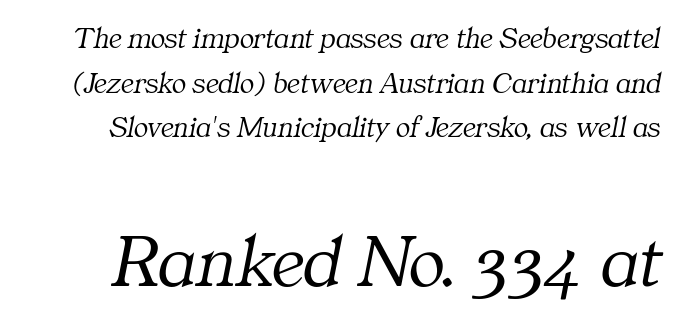
The image shows 76 px light serif type, italic (leaning right); set normal line spacing (1.49x), normal letter spacing, not underlined; the second (bottom) block is 2.53x larger; medium stroke contrast and a medium x-height.
